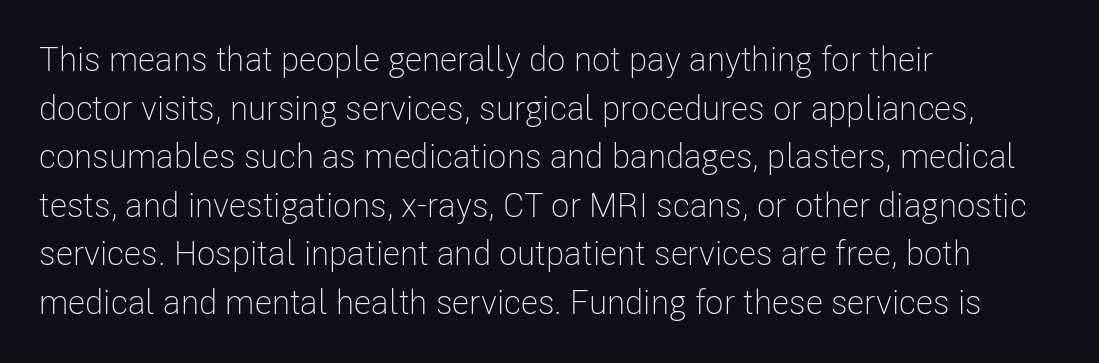
{"serif": "no", "italic": "no", "bold": "no", "weight": "light", "width": "condensed", "stroke_contrast": "low", "x_height": "medium", "monospaced": "no", "underline": "no", "align": "left", "line_spacing": "normal", "line_spacing_ratio": 1.43, "letter_spacing": "normal", "letter_spacing_em": 0.0, "glyph_px": 34}
